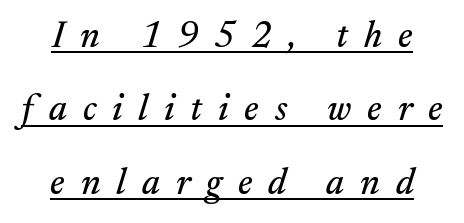
The image shows 37 px serif type, italic (leaning right); set loose line spacing (1.98x), unusually wide letter spacing (+0.43 em), underlined; medium stroke contrast and a small x-height.
